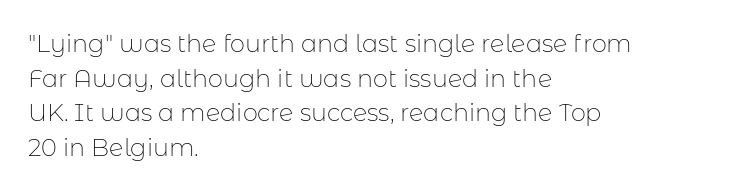
Regarding leading, the lines here are spaced in the standard way. The letters look calm and open, with moderate or lighter stems. Layout note: lines flush left. The rendering keeps characters at their native spacing. The lettering stays uniformly vertical, giving the passage a roman look. Underline: absent.
